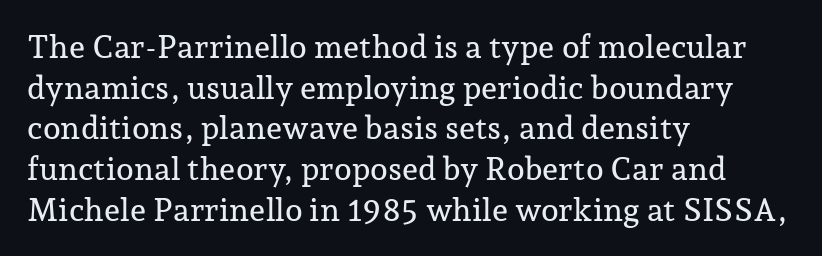
The image shows 32 px serif type, upright; set left-aligned, normal line spacing (1.27x), normal letter spacing, not underlined; low stroke contrast and a medium x-height.
